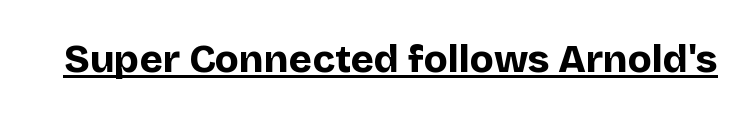
Students, this is bold: see how much ink each stroke carries. Think of a printed novel: that variable character pitch is what you see here. Note: no serifs on the glyphs. In designer terms, the underline attribute is active on this setting.
